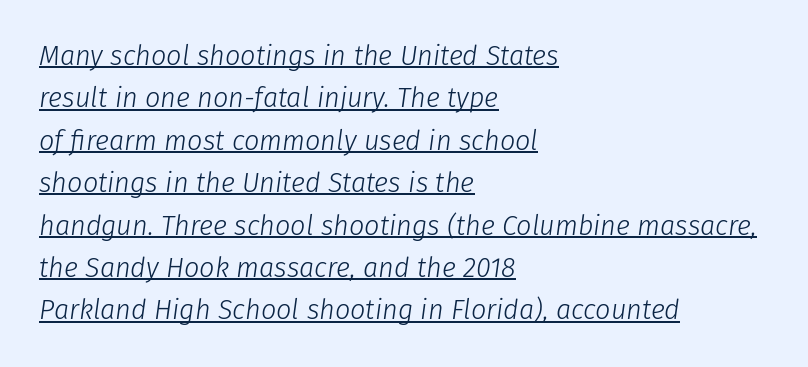
Is the stroke heavy? The answer is a plain regular-or-lighter. The designer left line spacing at the default. The rendering uses the underline text-decoration. Does extra space separate the letters? No, they use regular spacing. The passage shown leans; its letterforms are oblique.
